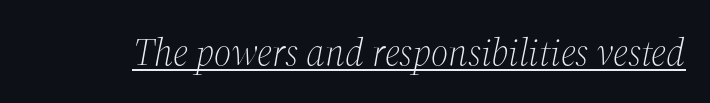
The image shows 38 px light serif type, italic (leaning right); set normal letter spacing, underlined; medium stroke contrast and a medium x-height.
